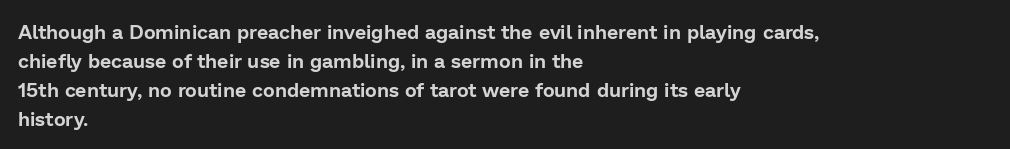
Q: Is the text italic (slanted)? A: No, it is upright.
Q: Is the text underlined? A: No.
Q: How is the paragraph aligned? A: Left-aligned.
Q: Is the spacing between letters normal or unusually wide? A: Normal.
Q: Is the spacing between lines tight, normal or loose? A: Normal.
